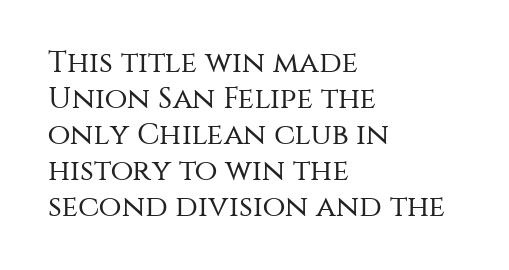
Spacing between characters is what you'd get straight out of the box. The strip under each line holds only bare page. Caption: face not bold, strokes unweighted. This sample uses an upright cut, with every glyph sitting square on the baseline. Stroke terminals: plain, sans-serif.
